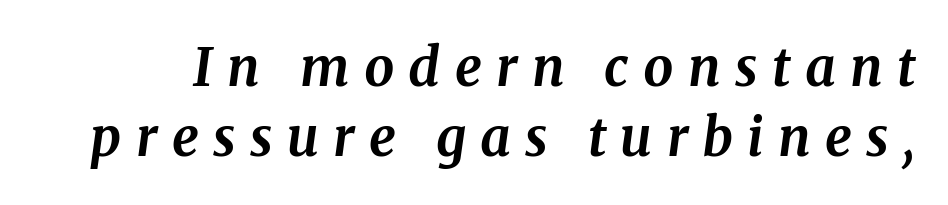
Summary of weight: heavy, a full bold. Regarding leading, the lines here are spaced in the standard way. The specimen omits any rule beneath the text block's lines. The font's italic variant was chosen for this text. Proportional: the letters do not fall into vertical columns.
